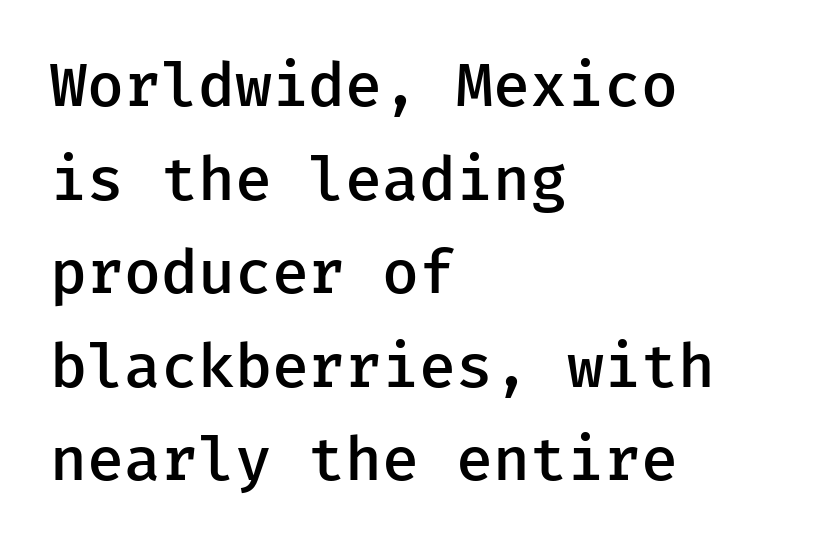
{"serif": "no", "italic": "no", "bold": "semi", "weight": "semibold", "width": "normal", "stroke_contrast": "low", "x_height": "medium", "underline": "no", "align": "left", "line_spacing": "normal", "line_spacing_ratio": 1.56, "letter_spacing": "normal", "letter_spacing_em": 0.0, "glyph_px": 60}
